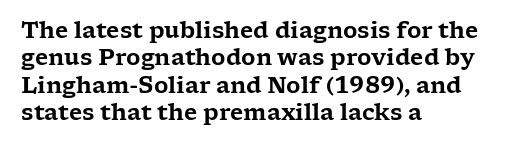
The lines are quadded left. Bare-footed words on every line. Notice how the stems are strictly vertical — no italics here. The gaps between neighbouring characters are ordinary and unremarkable.
